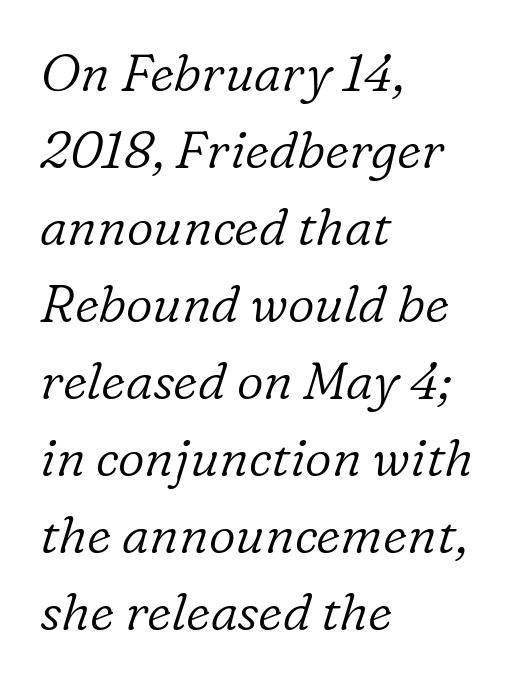
Nothing unusual about the tracking: characters are spaced as the font intends. Looks like regular typesetting: each glyph gets only the width it needs. What kind of face is this? One with serifs. Posture: slanted. Counters stay open thanks to moderate or lighter strokes. This sample is left-justified, so line endings fall wherever the words run out.
